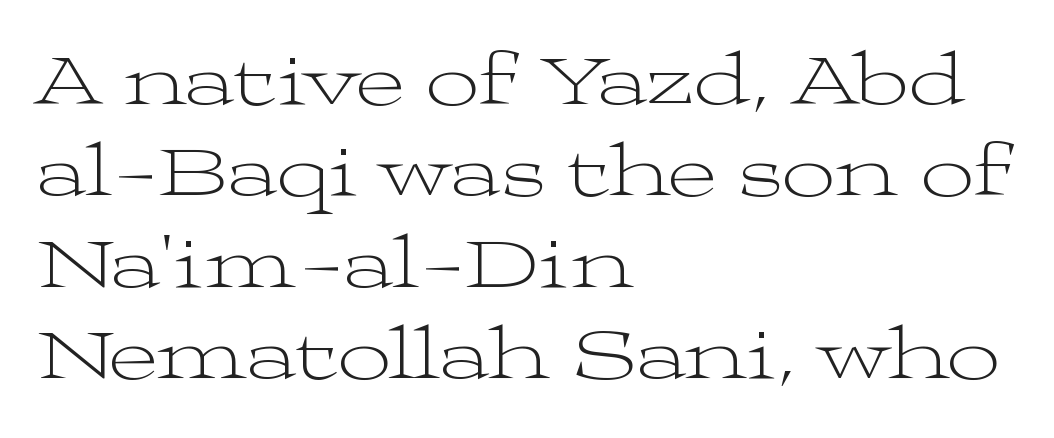
{"serif": "yes", "italic": "no", "bold": "no", "weight": "light", "width": "wide", "stroke_contrast": "medium", "x_height": "medium", "monospaced": "no", "underline": "no", "align": "left", "line_spacing_ratio": 1.22, "letter_spacing": "normal", "letter_spacing_em": 0.0, "glyph_px": 75}
